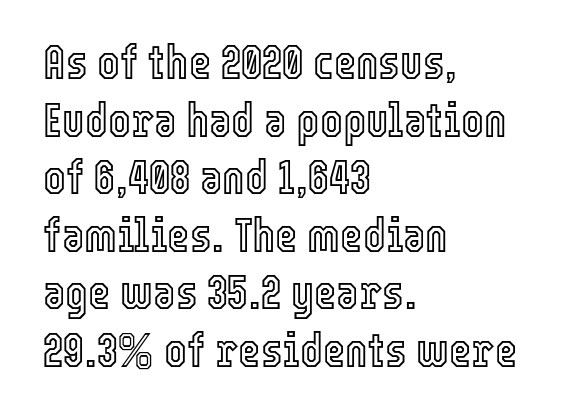
The image shows 48 px condensed type, upright; set left-aligned, line spacing 1.2x, normal letter spacing, not underlined; a medium x-height.
